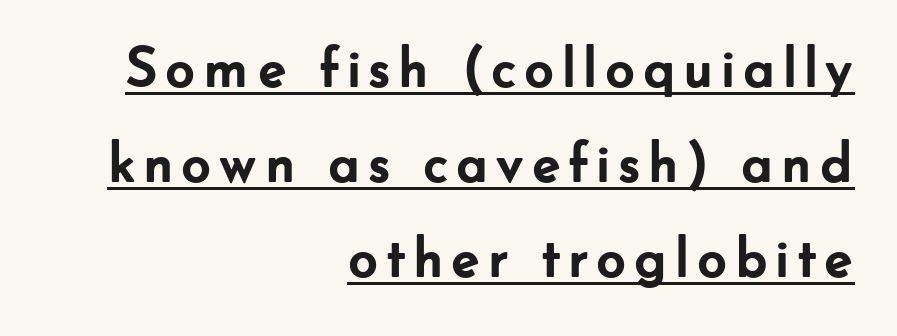
The image shows 58 px semibold sans-serif type, upright; set right-aligned, normal line spacing (1.64x), underlined; low stroke contrast and a small x-height.
